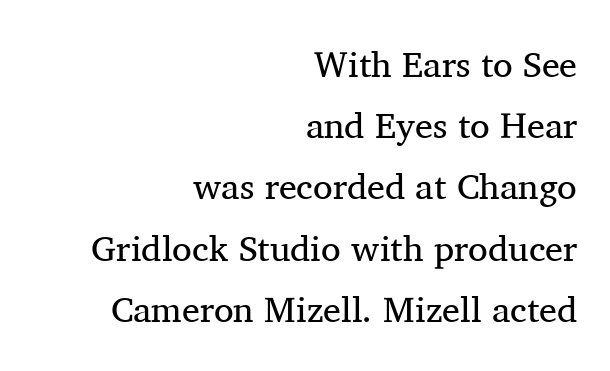
The image shows 36 px regular-weight serif type, upright; set right-aligned, normal line spacing (1.7x), normal letter spacing, not underlined; medium stroke contrast and a medium x-height.
